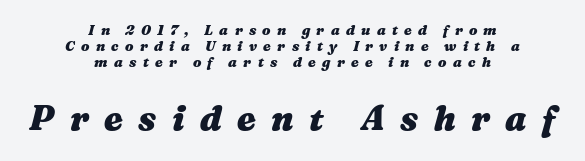
Is the block centered? Yes — each line is placed symmetrically about the middle. These lines carry a lot of weight — the face is fully bold. This layout puts the modest block above and the oversized block below. The zone under the glyphs is completely vacant.
